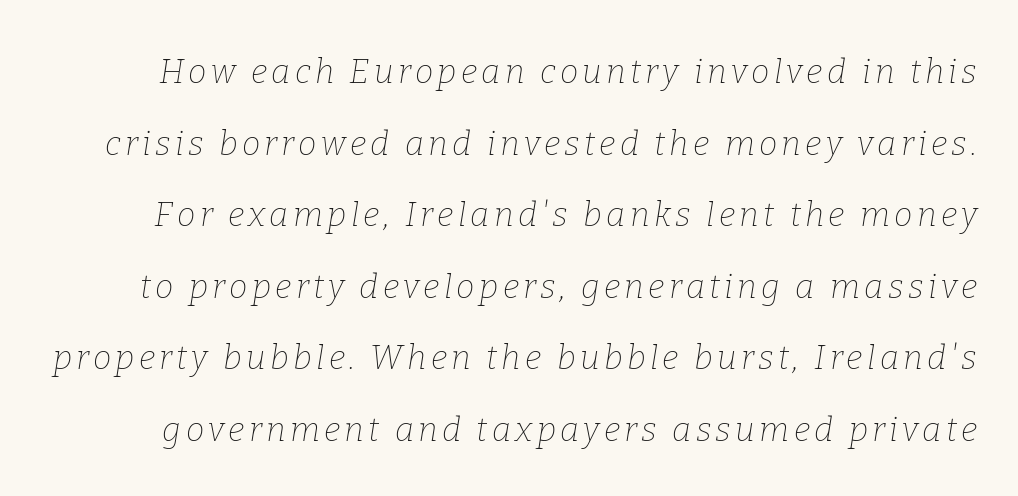
In terms of leading, this rendering errs on the spacious side. Looking at the ascenders, they clearly lean. Looks like regular typesetting: each glyph gets only the width it needs. Glance below the letters and you will spot only blank space. The rendering shows small feet on the letterforms — a serif design.
